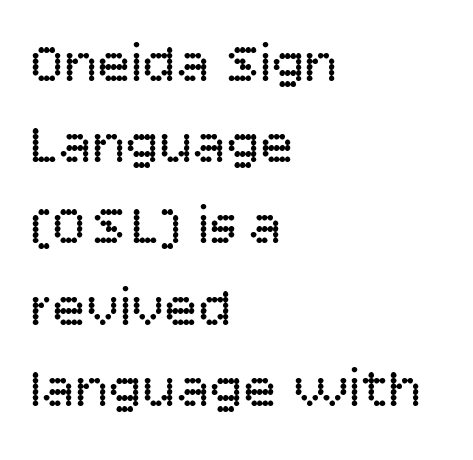
Q: Is the text bold? A: No.
Q: Is the text italic (slanted)? A: No, it is upright.
Q: Is the typeface a serif or a sans-serif typeface? A: Sans-serif.
Q: Is the text underlined? A: No.
Q: How is the paragraph aligned? A: Left-aligned.
Q: Is the spacing between letters normal or unusually wide? A: Normal.
Q: Is the spacing between lines tight, normal or loose? A: Normal.
Q: Width (condensed, normal, or wide)? A: Normal.
Q: Stroke contrast? A: Low.
Q: x-height? A: Large.
Q: Monospaced? A: No.
